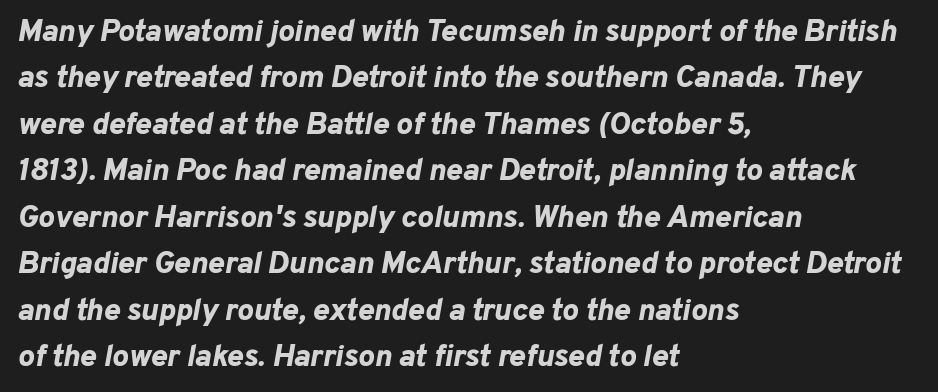
Q: Is the text bold? A: Yes.
Q: Is the text italic (slanted)? A: Yes, it leans right by about 10 degrees.
Q: Is the text underlined? A: No.
Q: How is the paragraph aligned? A: Left-aligned.
Q: Is the spacing between letters normal or unusually wide? A: Normal.
Q: Is the spacing between lines tight, normal or loose? A: Normal.
Q: Width (condensed, normal, or wide)? A: Normal.
Q: Stroke contrast? A: Low.
Q: x-height? A: Medium.
Q: Monospaced? A: No.
